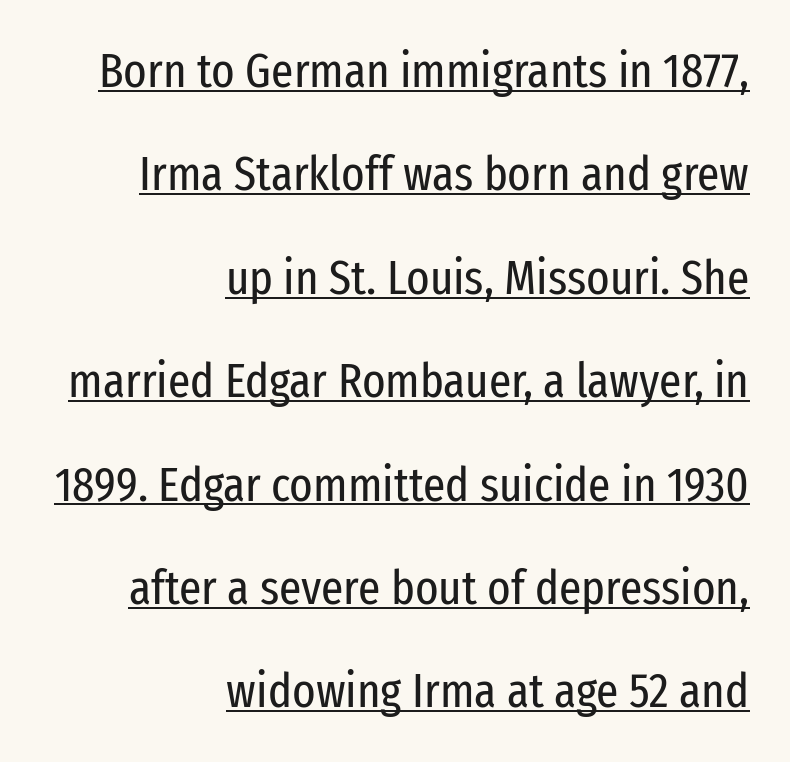
This sample has the flowing, uneven cadence of proportional lettering. Regarding leading, the lines here are spaced well apart. This reads as an unemphasized weight, regular at the heaviest. Underline: present.
